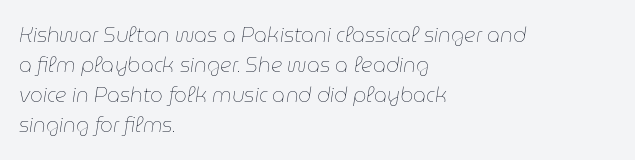
Decoration check: the copy has no underline. Emphasis-style slanted type is in use. The ragged edge is on the right, which tells us the setting is flush left. The line texture is even and compact thanks to regular tracking. Line spacing here is normal.
